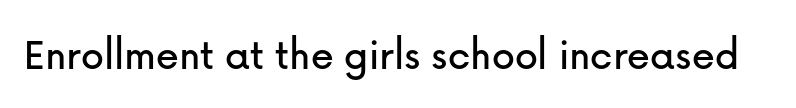
Nope, not italic — everything's standing straight. There is no visible air inserted between adjacent glyphs. A typesetter would label this face a sans. This rendering features lettering with no underline.
